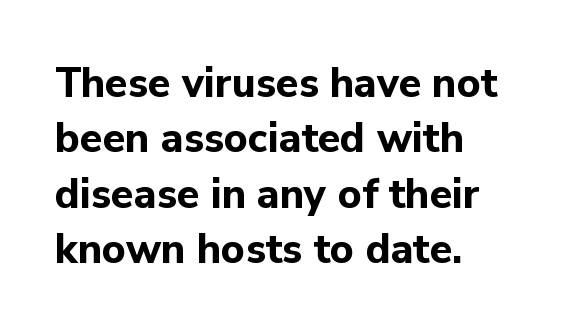
The image shows 41 px bold sans-serif type, upright; set left-aligned, normal line spacing (1.35x), normal letter spacing, not underlined; low stroke contrast and a medium x-height.
